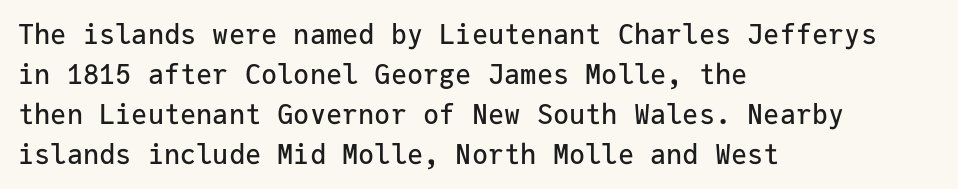
{"italic": "no", "underline": "no", "align": "left", "line_spacing": "normal", "line_spacing_ratio": 1.48, "letter_spacing": "normal", "letter_spacing_em": 0.0, "glyph_px": 27}
